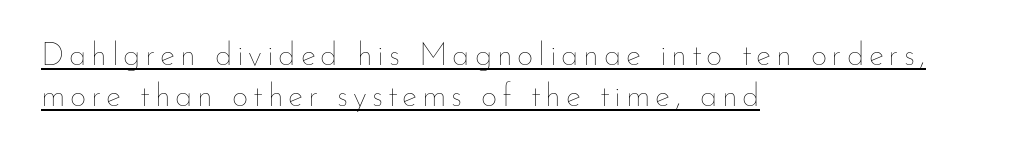
The image shows 32 px thin type, upright; set left-aligned, normal line spacing (1.29x), underlined; low stroke contrast and a small x-height.
